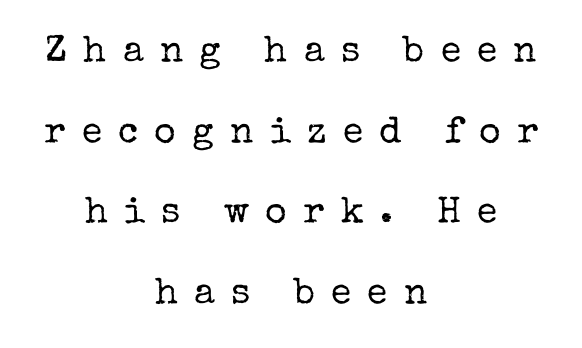
{"serif": "yes", "italic": "no", "bold": "no", "weight": "regular", "width": "normal", "stroke_contrast": "low", "x_height": "medium", "monospaced": "no", "underline": "no", "align": "center", "line_spacing": "loose", "line_spacing_ratio": 2.18, "letter_spacing": "wide", "letter_spacing_em": 0.44, "glyph_px": 37}
